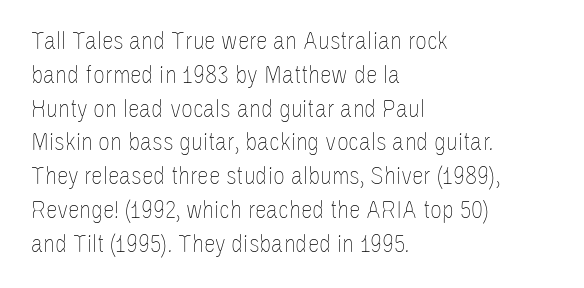
Descenders are the only things crossing below the line. Vertical strokes here are truly vertical. Compared with typical paragraphs, the rows here are spaced about the same. The setting favours the left margin, as ordinary paragraphs usually do.
